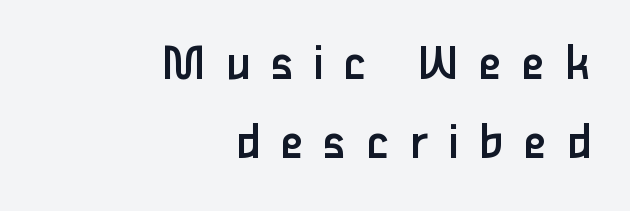
Q: Is the text bold? A: No.
Q: Is the text italic (slanted)? A: No, it is upright.
Q: Is the typeface a serif or a sans-serif typeface? A: Sans-serif.
Q: Is the text underlined? A: No.
Q: How is the paragraph aligned? A: Right-aligned.
Q: Is the spacing between letters normal or unusually wide? A: Unusually wide.
Q: Is the spacing between lines tight, normal or loose? A: Normal.
Q: Width (condensed, normal, or wide)? A: Normal.
Q: Stroke contrast? A: Low.
Q: x-height? A: Medium.
Q: Monospaced? A: No.
